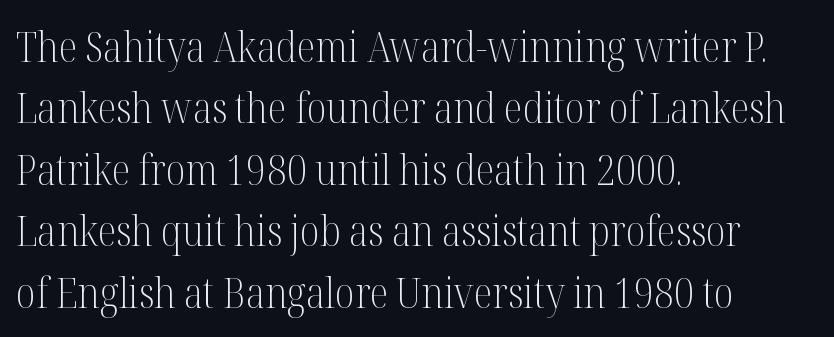
The image shows 43 px light, condensed serif type, upright; set left-aligned, normal line spacing (1.43x), normal letter spacing, not underlined; medium stroke contrast and a medium x-height.
